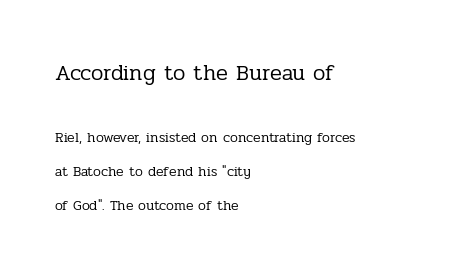
Q: Is the text bold? A: No.
Q: Is the text italic (slanted)? A: No, it is upright.
Q: Is the text underlined? A: No.
Q: How is the paragraph aligned? A: Left-aligned.
Q: Is the spacing between letters normal or unusually wide? A: Normal.
Q: Is the spacing between lines tight, normal or loose? A: Loose.
Q: Which block of text is set in a larger size, the first (top) or the second (bottom)? A: The first (top) one.
